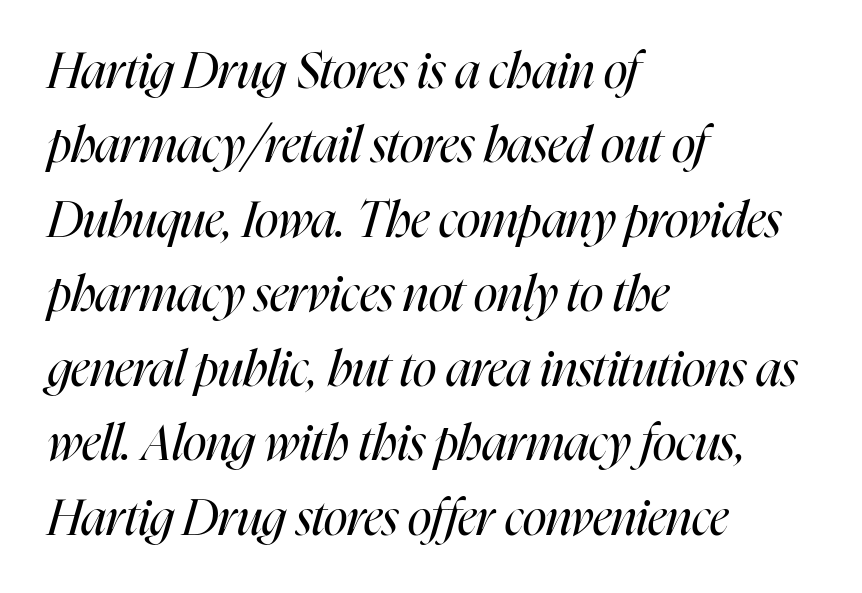
{"italic": "yes", "lean": "right", "slant_degrees": 16, "bold": "no", "weight": "regular", "width": "condensed", "stroke_contrast": "high", "x_height": "medium", "monospaced": "no", "underline": "no", "align": "left", "line_spacing": "normal", "line_spacing_ratio": 1.52, "letter_spacing": "normal", "letter_spacing_em": 0.0, "glyph_px": 49}
